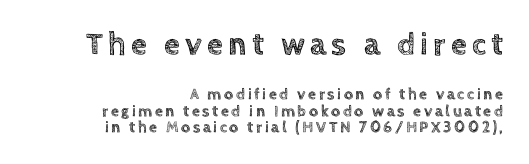
{"italic": "no", "width": "normal", "x_height": "large", "monospaced": "no", "underline": "no", "align": "right", "line_spacing": "tight", "line_spacing_ratio": 1.04, "larger_block": "first", "size_ratio": 2.0, "glyph_px": 32}
